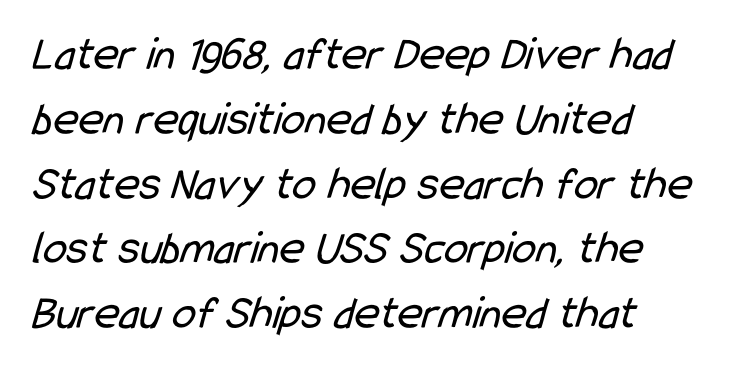
Successive baselines arrive at the customary interval. Typeset ragged right — the left edge is the straight one. Plain, unruled lines of type. The font is comparable to plain body text, perhaps lighter. Short note: letters normally spaced. The glyphs in this specimen are sans serif.
